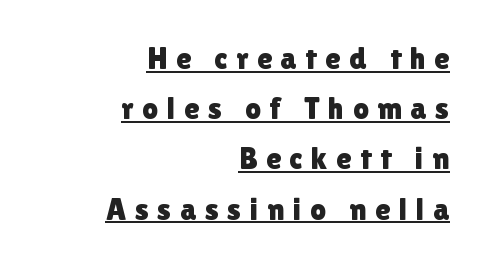
{"serif": "no", "italic": "no", "width": "normal", "stroke_contrast": "low", "x_height": "medium", "monospaced": "no", "underline": "yes", "align": "right", "line_spacing": "normal", "line_spacing_ratio": 1.62, "letter_spacing": "wide", "letter_spacing_em": 0.28, "glyph_px": 31}
